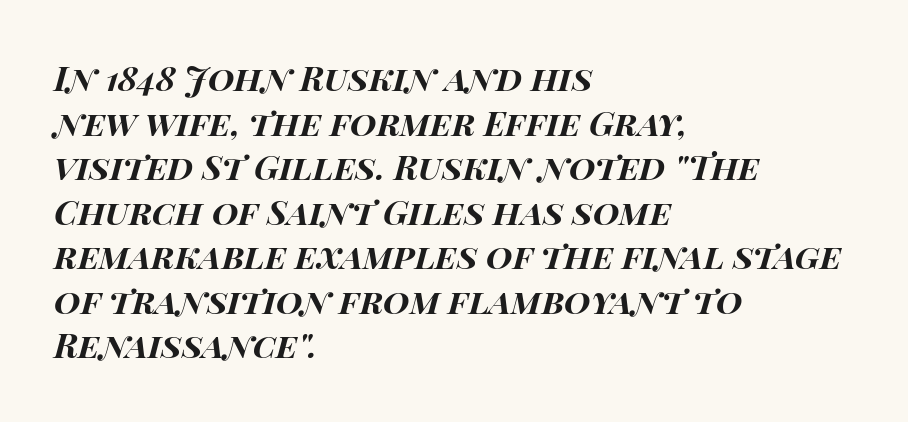
The space directly below the letters is spotless. The typesetter chose a ragged-right arrangement here. Proportional: the letters do not fall into vertical columns. Interline gaps are of average width in this sample. Its strokes are broad and dark, the hallmark of bold type. The letters are slanted; this is an italic face.
